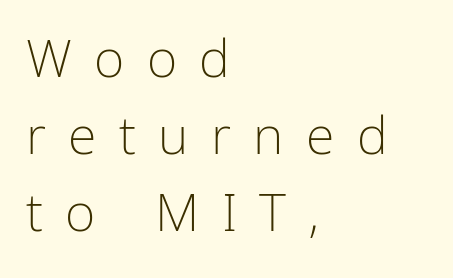
The strokes are not fattened; the text isn't bold. The line-height multiplier appears to be the usual default. Underlining? Definitely not there. The letters stand upright; this is a roman face. These lines stack with their left ends in a neat column. Serifs: no, the terminals of the letterforms are clean.
